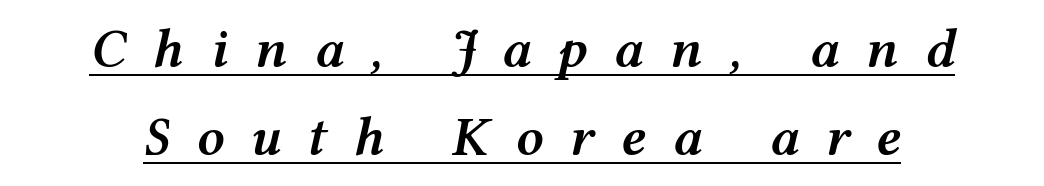
Q: Is the text bold? A: Semi-bold.
Q: Is the text italic (slanted)? A: Yes, it leans right by about 12 degrees.
Q: Is the text underlined? A: Yes.
Q: Is the spacing between letters normal or unusually wide? A: Unusually wide.
Q: Is the spacing between lines tight, normal or loose? A: Normal.
Q: Width (condensed, normal, or wide)? A: Wide.
Q: Stroke contrast? A: Medium.
Q: x-height? A: Medium.
Q: Monospaced? A: No.
